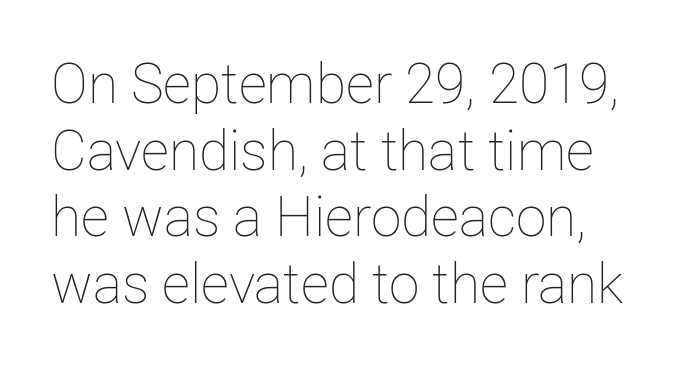
{"italic": "no", "bold": "no", "weight": "thin", "width": "normal", "stroke_contrast": "low", "x_height": "medium", "monospaced": "no", "underline": "no", "line_spacing_ratio": 1.21, "letter_spacing": "normal", "letter_spacing_em": 0.0, "glyph_px": 55}
